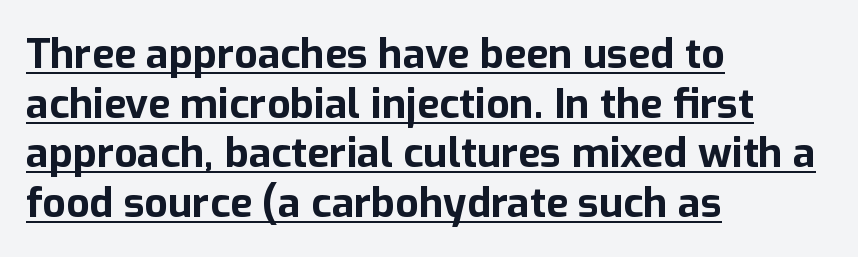
{"serif": "no", "italic": "no", "bold": "yes", "weight": "bold", "width": "normal", "stroke_contrast": "low", "x_height": "medium", "monospaced": "no", "underline": "yes", "align": "left", "line_spacing_ratio": 1.21, "letter_spacing": "normal", "letter_spacing_em": 0.0, "glyph_px": 41}
